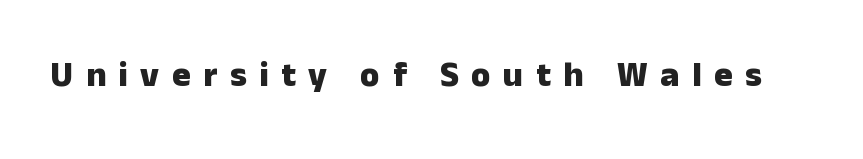
Q: Is the text bold? A: Yes.
Q: Is the text italic (slanted)? A: No, it is upright.
Q: Is the typeface a serif or a sans-serif typeface? A: Sans-serif.
Q: Is the text underlined? A: No.
Q: Is the spacing between letters normal or unusually wide? A: Unusually wide.
Q: Width (condensed, normal, or wide)? A: Normal.
Q: Stroke contrast? A: Low.
Q: x-height? A: Medium.
Q: Monospaced? A: No.
